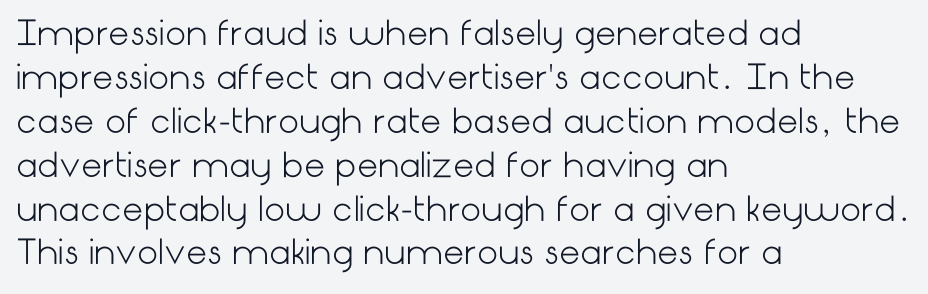
The image shows 33 px light sans-serif type, upright; set left-aligned, normal line spacing (1.33x), normal letter spacing, not underlined; low stroke contrast and a medium x-height.
